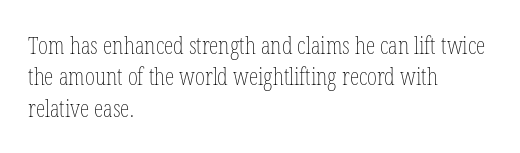
The image shows 24 px text type, upright; set left-aligned, normal line spacing (1.31x), normal letter spacing, not underlined.
